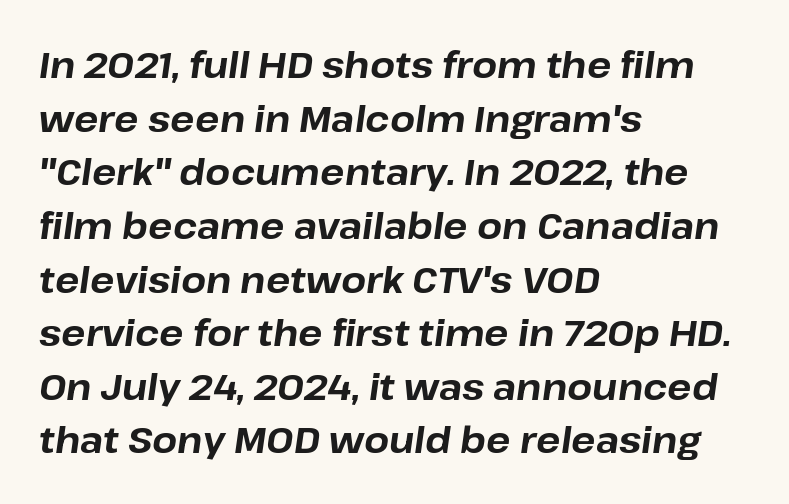
Q: Is the text bold? A: Yes.
Q: Is the text italic (slanted)? A: Yes, it leans right by about 8 degrees.
Q: Is the text underlined? A: No.
Q: How is the paragraph aligned? A: Left-aligned.
Q: Is the spacing between letters normal or unusually wide? A: Normal.
Q: Is the spacing between lines tight, normal or loose? A: Normal.
Q: Width (condensed, normal, or wide)? A: Normal.
Q: Stroke contrast? A: Low.
Q: x-height? A: Medium.
Q: Monospaced? A: No.
